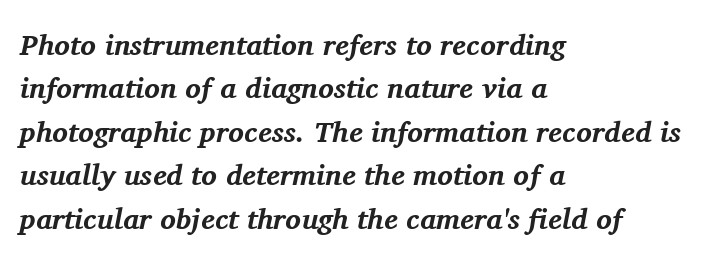
Q: Is the text bold? A: Yes.
Q: Is the text italic (slanted)? A: Yes, it leans right by about 11 degrees.
Q: Is the typeface a serif or a sans-serif typeface? A: Serif.
Q: Is the text underlined? A: No.
Q: How is the paragraph aligned? A: Left-aligned.
Q: Is the spacing between letters normal or unusually wide? A: Normal.
Q: Is the spacing between lines tight, normal or loose? A: Normal.
Q: Width (condensed, normal, or wide)? A: Normal.
Q: Stroke contrast? A: Medium.
Q: x-height? A: Medium.
Q: Monospaced? A: No.
